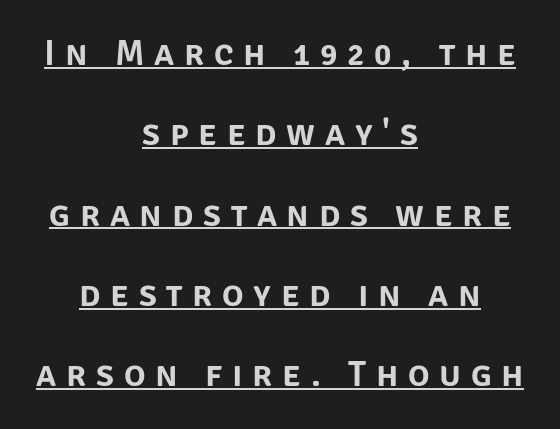
{"serif": "no", "italic": "no", "width": "normal", "stroke_contrast": "low", "x_height": "large", "monospaced": "no", "underline": "yes", "align": "center", "line_spacing": "loose", "line_spacing_ratio": 2.23, "letter_spacing": "wide", "letter_spacing_em": 0.27, "glyph_px": 36}
